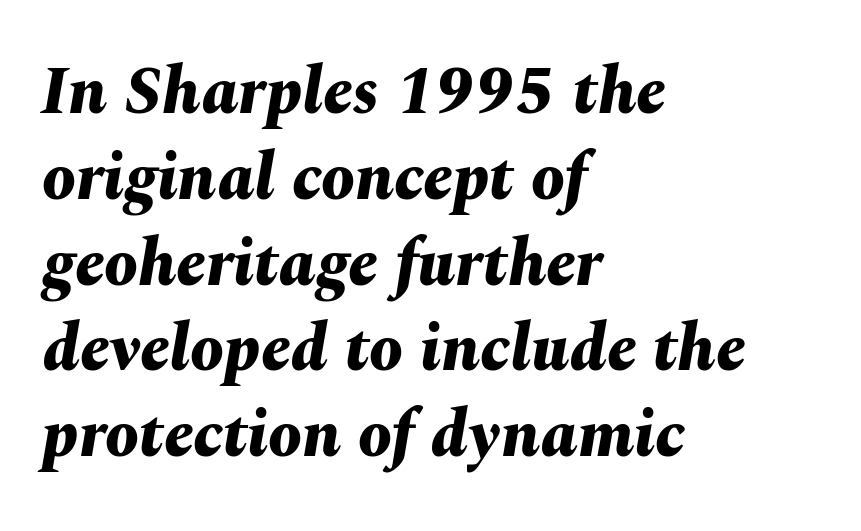
{"italic": "yes", "lean": "right", "slant_degrees": 10, "bold": "yes", "weight": "bold", "width": "normal", "stroke_contrast": "medium", "x_height": "medium", "monospaced": "no", "underline": "no", "align": "left", "line_spacing": "normal", "line_spacing_ratio": 1.28, "letter_spacing": "normal", "letter_spacing_em": 0.0, "glyph_px": 67}
